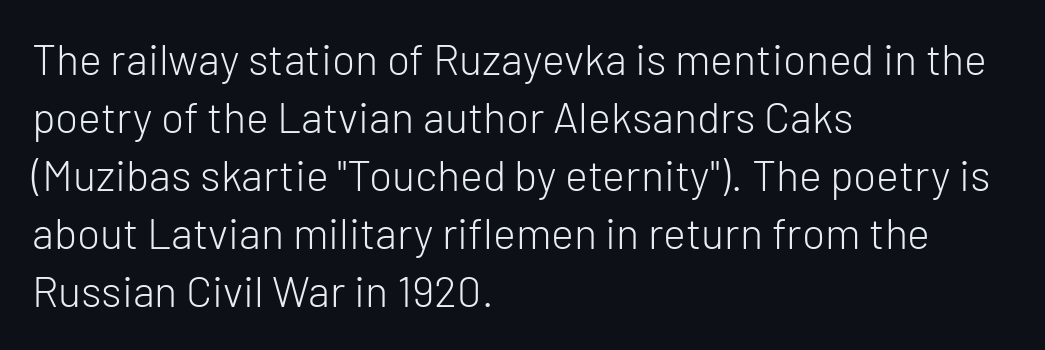
Q: Is the text bold? A: No.
Q: Is the text italic (slanted)? A: No, it is upright.
Q: Is the typeface a serif or a sans-serif typeface? A: Sans-serif.
Q: Is the text underlined? A: No.
Q: How is the paragraph aligned? A: Left-aligned.
Q: Is the spacing between letters normal or unusually wide? A: Normal.
Q: Is the spacing between lines tight, normal or loose? A: Normal.
Q: Width (condensed, normal, or wide)? A: Normal.
Q: Stroke contrast? A: Low.
Q: x-height? A: Medium.
Q: Monospaced? A: No.
